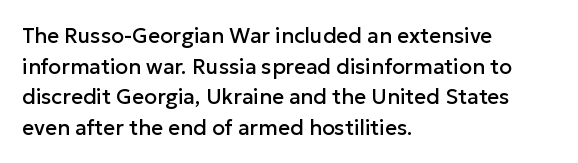
Style check: upright. Quick note: interline space is typical. This sample uses plain, unmodified letter spacing. In CSS terms this would be text-align: left.
